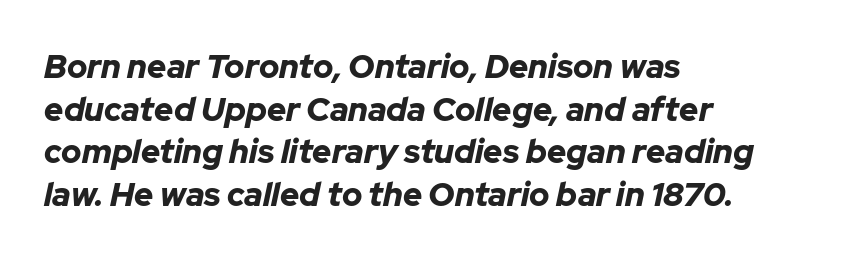
Q: Is the text bold? A: Yes.
Q: Is the text italic (slanted)? A: Yes, it leans right by about 12 degrees.
Q: Is the text underlined? A: No.
Q: How is the paragraph aligned? A: Left-aligned.
Q: Is the spacing between letters normal or unusually wide? A: Normal.
Q: Is the spacing between lines tight, normal or loose? A: Normal.
Q: Width (condensed, normal, or wide)? A: Normal.
Q: Stroke contrast? A: Low.
Q: x-height? A: Medium.
Q: Monospaced? A: No.
